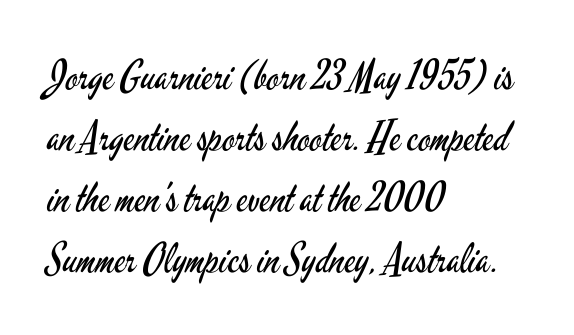
Q: Is the text bold? A: No.
Q: Is the text italic (slanted)? A: Yes.
Q: Is the typeface a serif or a sans-serif typeface? A: Sans-serif.
Q: Is the text underlined? A: No.
Q: How is the paragraph aligned? A: Left-aligned.
Q: Is the spacing between letters normal or unusually wide? A: Normal.
Q: Is the spacing between lines tight, normal or loose? A: Normal.
Q: Width (condensed, normal, or wide)? A: Condensed.
Q: Stroke contrast? A: Low.
Q: x-height? A: Small.
Q: Monospaced? A: No.
